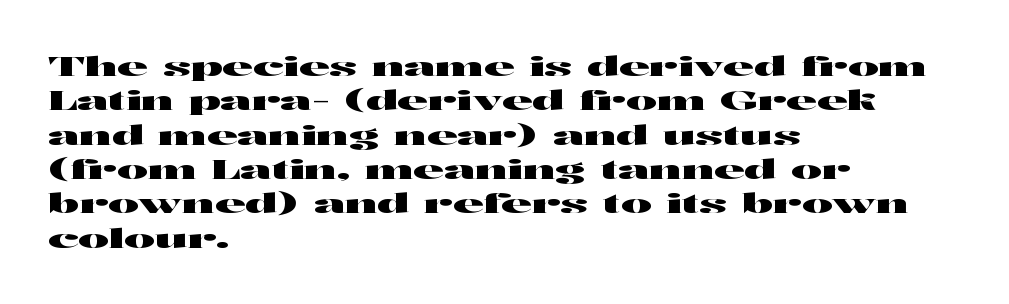
Q: Is the text italic (slanted)? A: No, it is upright.
Q: Is the text underlined? A: No.
Q: How is the paragraph aligned? A: Left-aligned.
Q: Is the spacing between letters normal or unusually wide? A: Normal.
Q: Is the spacing between lines tight, normal or loose? A: Normal.
